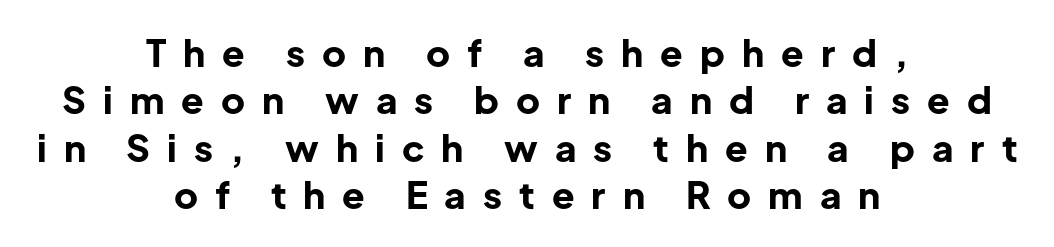
The image shows 37 px bold sans-serif type, upright; set centered, normal line spacing (1.28x), unusually wide letter spacing (+0.46 em), not underlined; low stroke contrast and a medium x-height.
